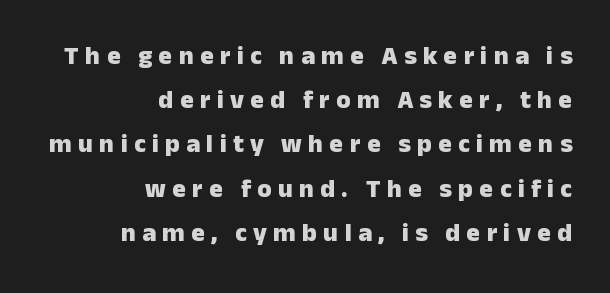
{"italic": "no", "bold": "yes", "underline": "no", "align": "right", "line_spacing": "normal", "line_spacing_ratio": 1.7, "letter_spacing": "wide", "letter_spacing_em": 0.24, "glyph_px": 26}
